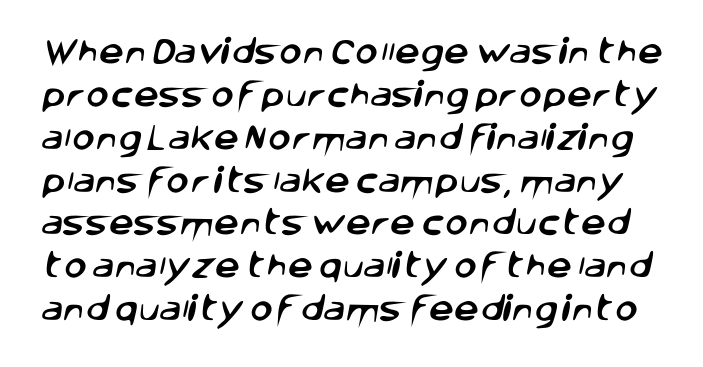
{"serif": "no", "width": "normal", "stroke_contrast": "low", "x_height": "large", "monospaced": "no", "underline": "no", "line_spacing": "normal", "line_spacing_ratio": 1.53, "letter_spacing": "normal", "letter_spacing_em": 0.0, "glyph_px": 28}
